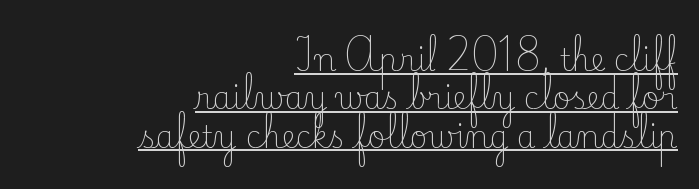
The image shows 30 px light serif type, upright; set right-aligned, normal line spacing (1.28x), normal letter spacing, underlined; low stroke contrast and a small x-height.
